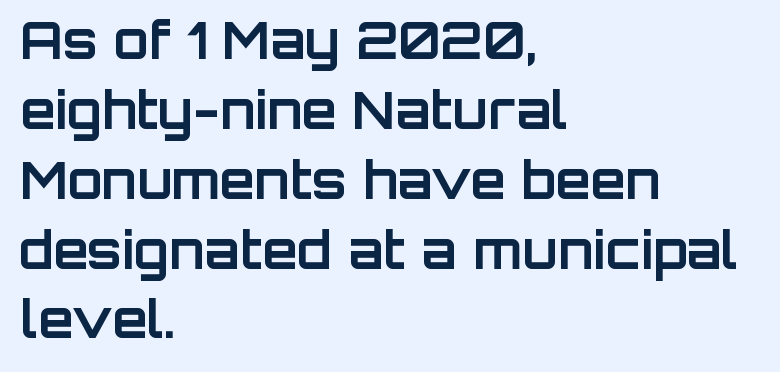
{"serif": "no", "italic": "no", "bold": "yes", "weight": "bold", "width": "normal", "stroke_contrast": "low", "x_height": "large", "monospaced": "no", "underline": "no", "align": "left", "line_spacing": "normal", "line_spacing_ratio": 1.37, "letter_spacing": "normal", "letter_spacing_em": 0.0, "glyph_px": 51}
